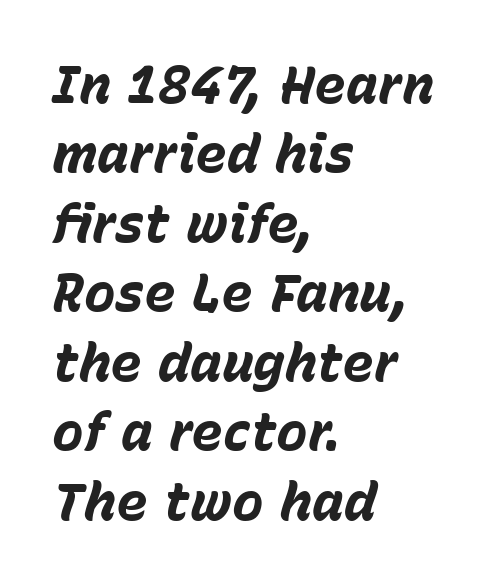
{"italic": "yes", "lean": "right", "slant_degrees": 15, "bold": "yes", "weight": "bold", "width": "normal", "stroke_contrast": "low", "x_height": "medium", "monospaced": "no", "underline": "no", "align": "left", "line_spacing": "normal", "line_spacing_ratio": 1.31, "letter_spacing": "normal", "letter_spacing_em": 0.0, "glyph_px": 53}
